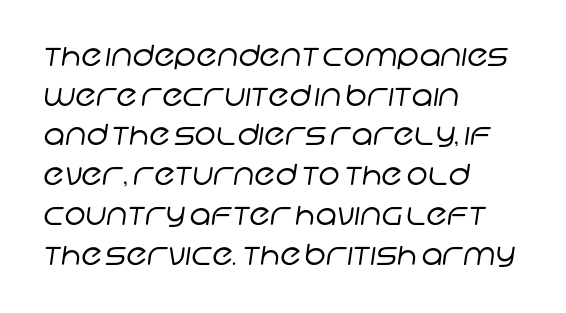
Are there feet on the stems? There aren't — it's a sans. Decoration check: the copy has no underline. Regular leading. The weight would be labelled regular, book, light, or lighter still. The rendering uses natural spacing where letterforms have individual widths. The paragraph has a hard left edge and a soft right edge.
